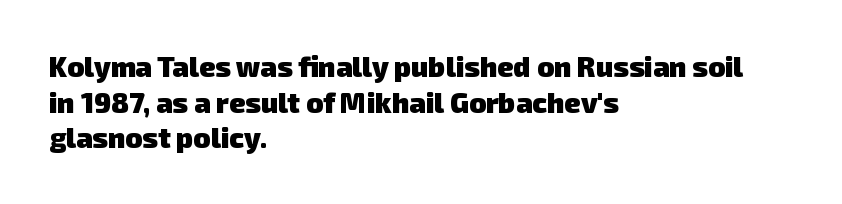
{"serif": "no", "bold": "yes", "weight": "heavy", "width": "normal", "stroke_contrast": "low", "x_height": "medium", "monospaced": "no", "underline": "no", "align": "left", "line_spacing": "normal", "line_spacing_ratio": 1.27, "letter_spacing": "normal", "letter_spacing_em": 0.0, "glyph_px": 28}
